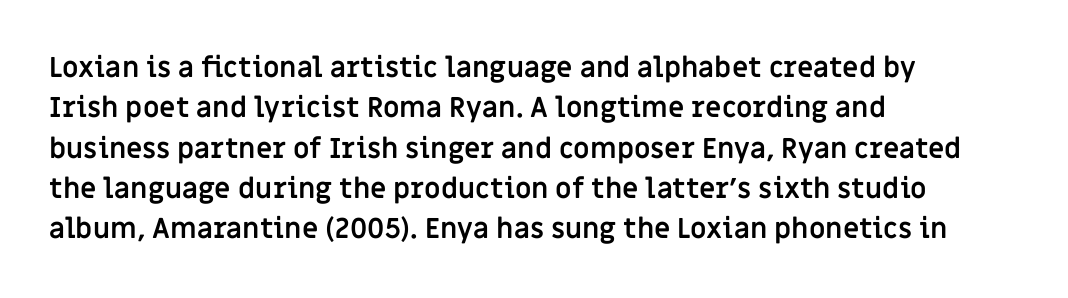
These lines are rendered in a variable-pitch font. The passage shown is typeset with a sans-serif family. The specimen reads as upright at a glance. Does the weight exceed regular? Yes, all the way to bold. Descenders hang freely into open space.
